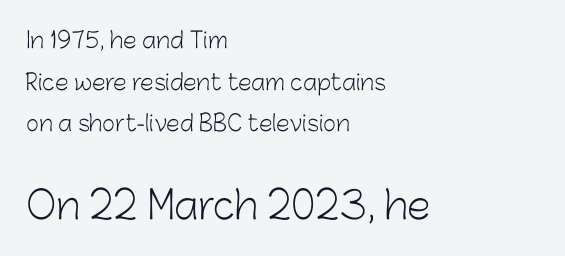
No italicization has been applied; the sample stays upright. Bare-footed words on every line. Heft: none added — not bold. You could not count columns in this text — the font is proportionally spaced.
